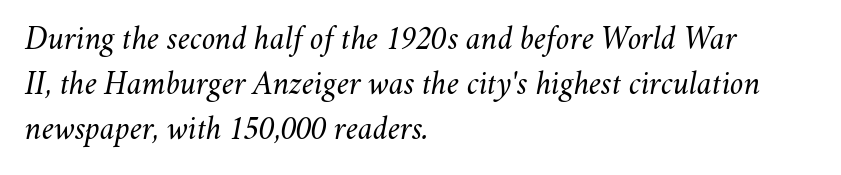
Q: Is the text bold? A: No.
Q: Is the text italic (slanted)? A: Yes, it leans right by about 11 degrees.
Q: Is the text underlined? A: No.
Q: How is the paragraph aligned? A: Left-aligned.
Q: Is the spacing between letters normal or unusually wide? A: Normal.
Q: Is the spacing between lines tight, normal or loose? A: Normal.
Q: Width (condensed, normal, or wide)? A: Normal.
Q: Stroke contrast? A: Medium.
Q: x-height? A: Small.
Q: Monospaced? A: No.
